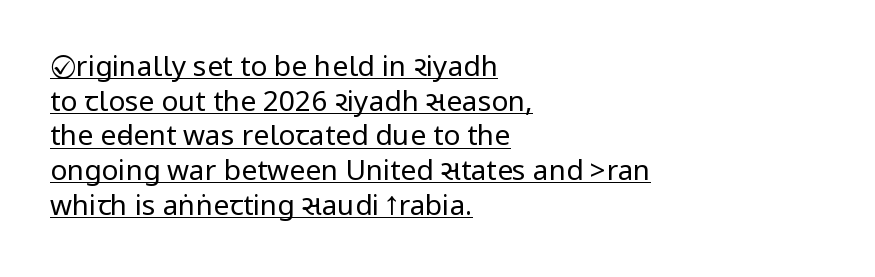
The image shows 28 px regular-weight, condensed sans-serif type, upright; set left-aligned, line spacing 1.24x, normal letter spacing, underlined; low stroke contrast.
